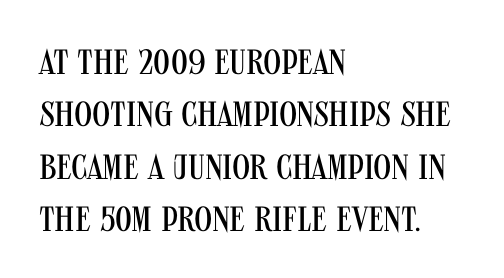
Each row of text sits above clean, open space. This sample keeps an unexceptional amount of space between lines. The letters carry no serifs — their stems end cleanly without finishing strokes. Nope, not italic — everything's standing straight. Here the designer chose a conventional face with non-uniform glyph widths.
